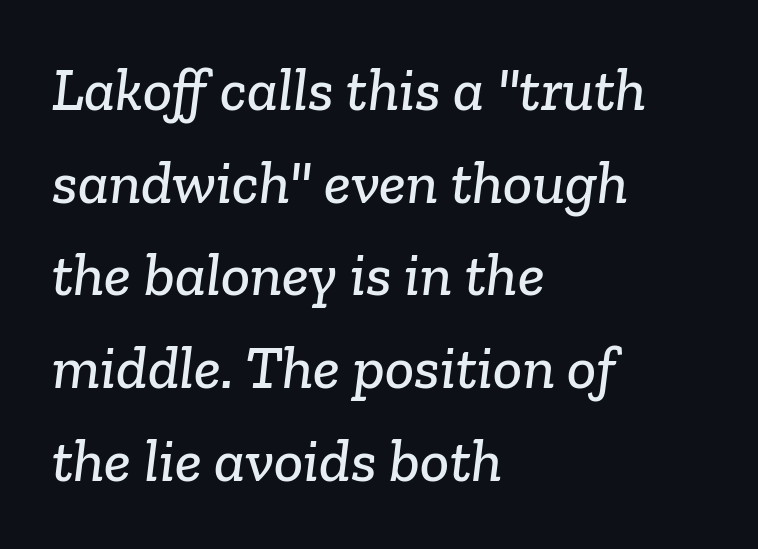
Q: Is the typeface a serif or a sans-serif typeface? A: Serif.
Q: Is the text underlined? A: No.
Q: How is the paragraph aligned? A: Left-aligned.
Q: Is the spacing between letters normal or unusually wide? A: Normal.
Q: Is the spacing between lines tight, normal or loose? A: Normal.
Q: Width (condensed, normal, or wide)? A: Normal.
Q: Stroke contrast? A: Low.
Q: x-height? A: Medium.
Q: Monospaced? A: No.
